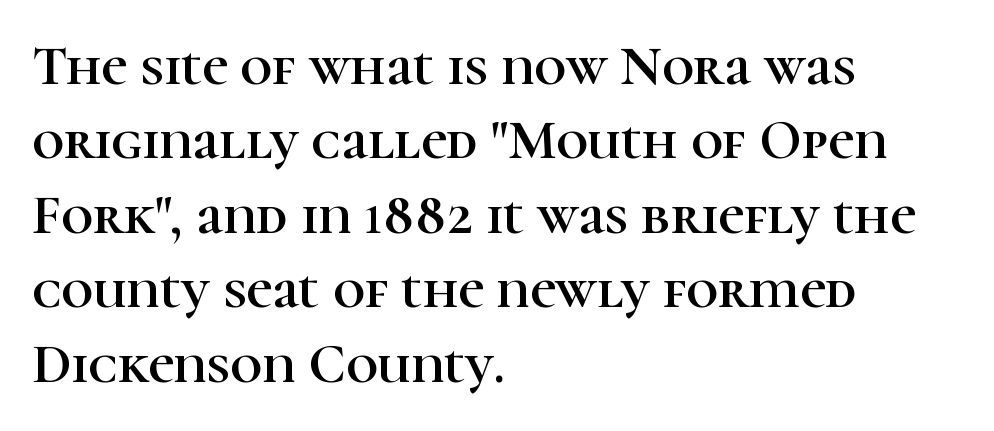
This sample uses a serif face. Rule under the text: the space is simply empty. The passage is arranged the way most books set body copy — flush left. A typesetter would mark this as roman, not italic.
